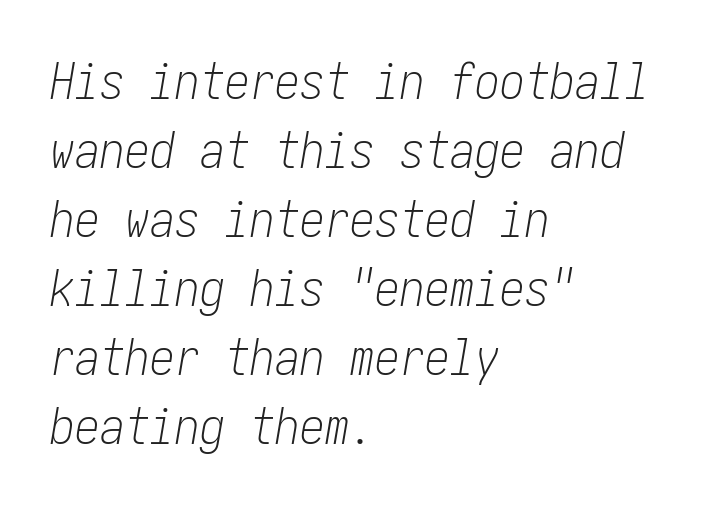
{"italic": "yes", "lean": "right", "slant_degrees": 10, "bold": "no", "weight": "light", "width": "condensed", "stroke_contrast": "low", "x_height": "medium", "underline": "no", "align": "left", "line_spacing": "normal", "line_spacing_ratio": 1.38, "letter_spacing": "normal", "letter_spacing_em": 0.0, "glyph_px": 50}
